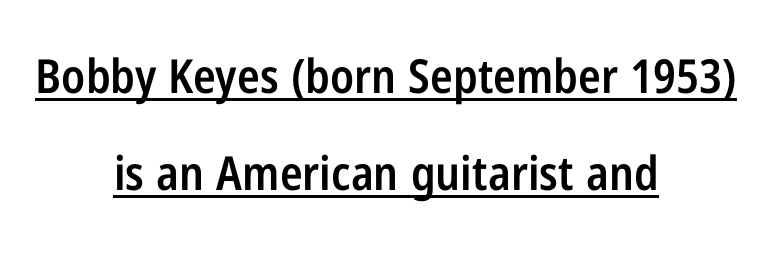
{"serif": "no", "italic": "no", "bold": "semi", "weight": "semibold", "width": "condensed", "stroke_contrast": "low", "x_height": "medium", "monospaced": "no", "underline": "yes", "align": "center", "line_spacing": "loose", "line_spacing_ratio": 2.06, "letter_spacing": "normal", "letter_spacing_em": 0.0, "glyph_px": 47}
